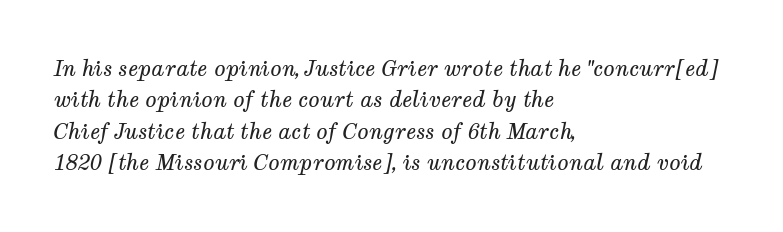
Casual observation: everything's shoved over to the left. Caption: face not bold, strokes unweighted. Underline: absent. The letters are slanted; this is an italic face.
